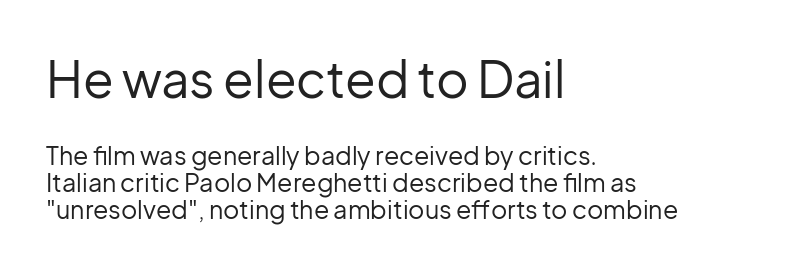
{"serif": "no", "italic": "no", "bold": "no", "weight": "regular", "width": "normal", "stroke_contrast": "low", "x_height": "medium", "monospaced": "no", "underline": "no", "align": "left", "line_spacing": "tight", "line_spacing_ratio": 1.07, "letter_spacing": "normal", "letter_spacing_em": 0.0, "larger_block": "first", "size_ratio": 2.0, "glyph_px": 50}
